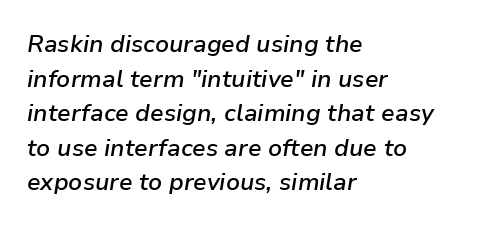
Q: Is the text bold? A: Semi-bold.
Q: Is the text italic (slanted)? A: Yes, it leans right by about 9 degrees.
Q: Is the text underlined? A: No.
Q: How is the paragraph aligned? A: Left-aligned.
Q: Is the spacing between letters normal or unusually wide? A: Normal.
Q: Is the spacing between lines tight, normal or loose? A: Normal.
